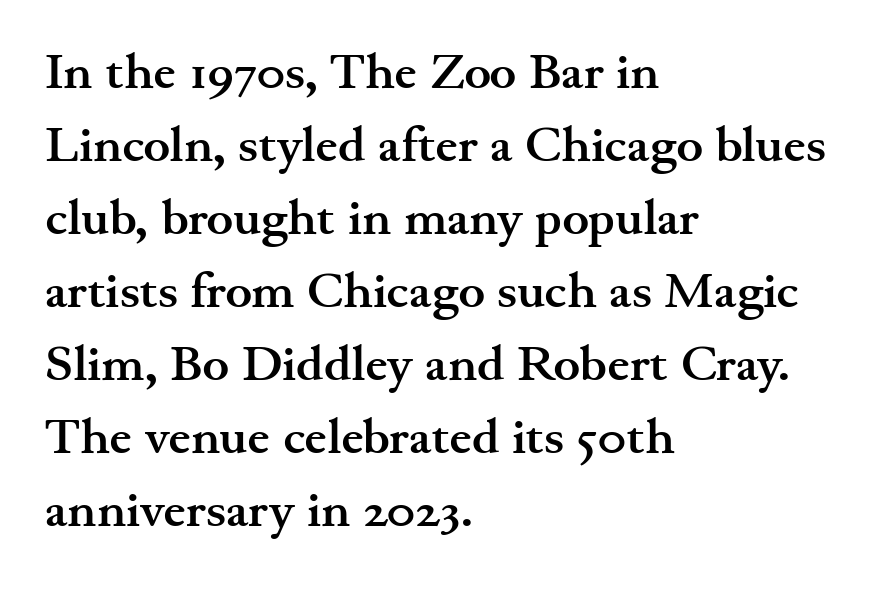
Q: Is the text bold? A: Yes.
Q: Is the text italic (slanted)? A: No, it is upright.
Q: Is the typeface a serif or a sans-serif typeface? A: Serif.
Q: Is the text underlined? A: No.
Q: How is the paragraph aligned? A: Left-aligned.
Q: Is the spacing between letters normal or unusually wide? A: Normal.
Q: Is the spacing between lines tight, normal or loose? A: Normal.
Q: Width (condensed, normal, or wide)? A: Wide.
Q: Stroke contrast? A: Medium.
Q: x-height? A: Small.
Q: Monospaced? A: No.
